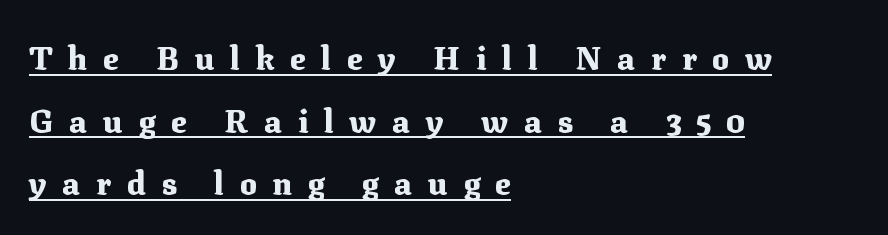
The lines are quadded left. This is roman type, the default non-slanted kind. Decoration check: the copy is underlined. The gaps between neighbouring characters are conspicuously large.
